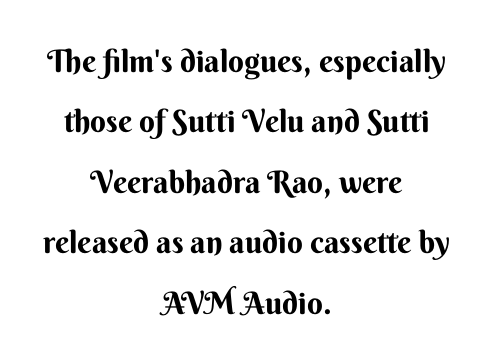
{"serif": "no", "italic": "no", "bold": "yes", "weight": "bold", "width": "normal", "stroke_contrast": "medium", "x_height": "small", "monospaced": "no", "underline": "no", "align": "center", "line_spacing": "loose", "line_spacing_ratio": 1.95, "letter_spacing": "normal", "letter_spacing_em": 0.0, "glyph_px": 31}
